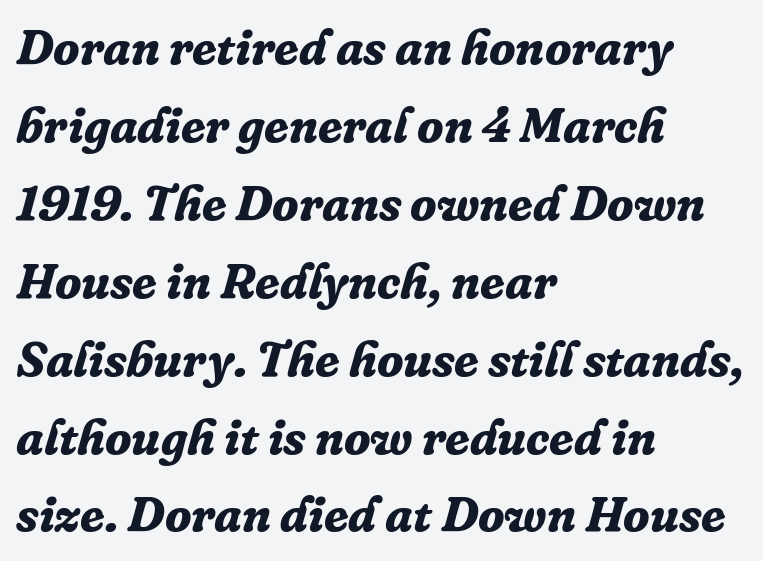
{"serif": "yes", "italic": "yes", "lean": "right", "slant_degrees": 16, "bold": "yes", "weight": "bold", "width": "normal", "stroke_contrast": "low", "x_height": "medium", "monospaced": "no", "underline": "no", "align": "left", "line_spacing": "normal", "line_spacing_ratio": 1.59, "letter_spacing": "normal", "letter_spacing_em": 0.0, "glyph_px": 49}
